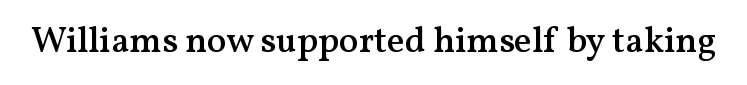
The image shows 36 px semibold serif type, upright; set normal letter spacing, not underlined; medium stroke contrast and a medium x-height.
